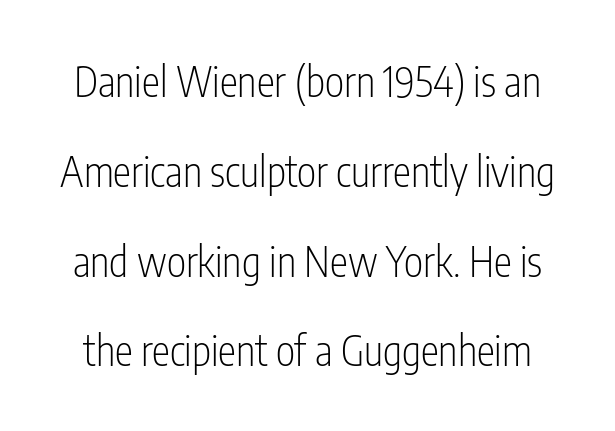
Q: Is the text bold? A: No.
Q: Is the text italic (slanted)? A: No, it is upright.
Q: Is the typeface a serif or a sans-serif typeface? A: Sans-serif.
Q: Is the text underlined? A: No.
Q: Is the spacing between letters normal or unusually wide? A: Normal.
Q: Is the spacing between lines tight, normal or loose? A: Loose.
Q: Width (condensed, normal, or wide)? A: Condensed.
Q: Stroke contrast? A: Low.
Q: x-height? A: Medium.
Q: Monospaced? A: No.
